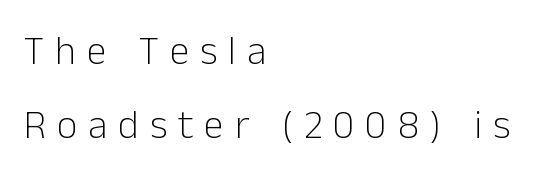
Q: Is the text bold? A: No.
Q: Is the text italic (slanted)? A: No, it is upright.
Q: Is the typeface a serif or a sans-serif typeface? A: Sans-serif.
Q: Is the text underlined? A: No.
Q: How is the paragraph aligned? A: Left-aligned.
Q: Is the spacing between letters normal or unusually wide? A: Unusually wide.
Q: Width (condensed, normal, or wide)? A: Normal.
Q: Stroke contrast? A: Low.
Q: x-height? A: Medium.
Q: Monospaced? A: No.
